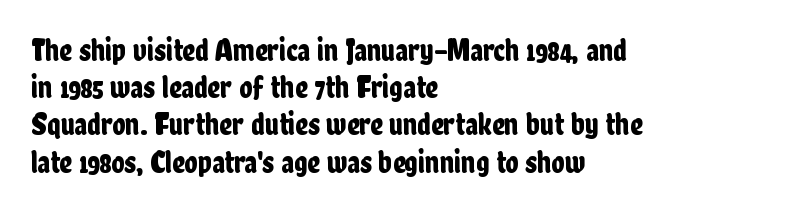
{"serif": "no", "italic": "no", "width": "condensed", "stroke_contrast": "low", "x_height": "medium", "monospaced": "no", "underline": "no", "align": "left", "line_spacing_ratio": 1.2, "letter_spacing": "normal", "letter_spacing_em": 0.0, "glyph_px": 31}
